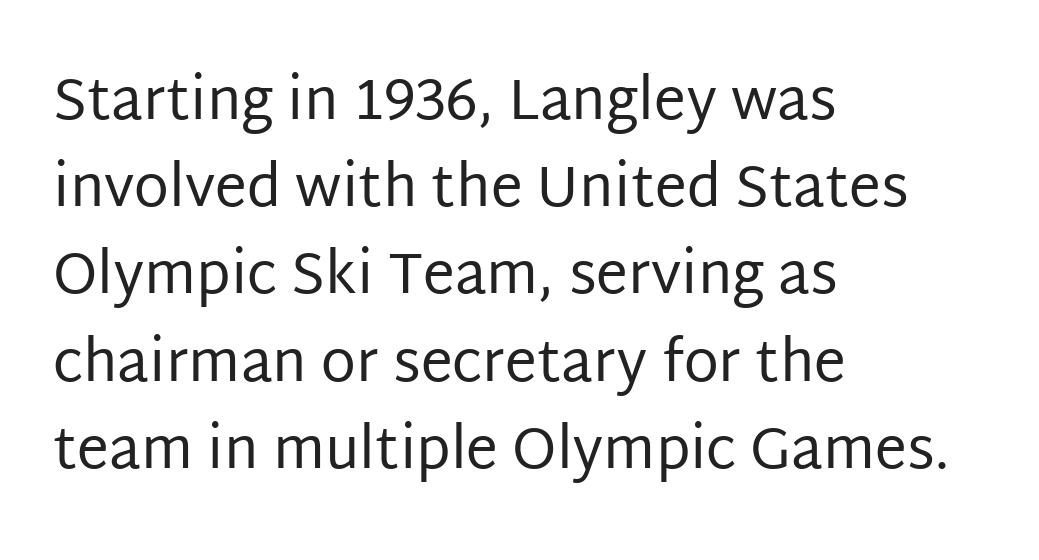
Q: Is the text bold? A: No.
Q: Is the text italic (slanted)? A: No, it is upright.
Q: Is the typeface a serif or a sans-serif typeface? A: Sans-serif.
Q: Is the text underlined? A: No.
Q: How is the paragraph aligned? A: Left-aligned.
Q: Is the spacing between letters normal or unusually wide? A: Normal.
Q: Is the spacing between lines tight, normal or loose? A: Normal.
Q: Width (condensed, normal, or wide)? A: Normal.
Q: Stroke contrast? A: Low.
Q: x-height? A: Large.
Q: Monospaced? A: No.
